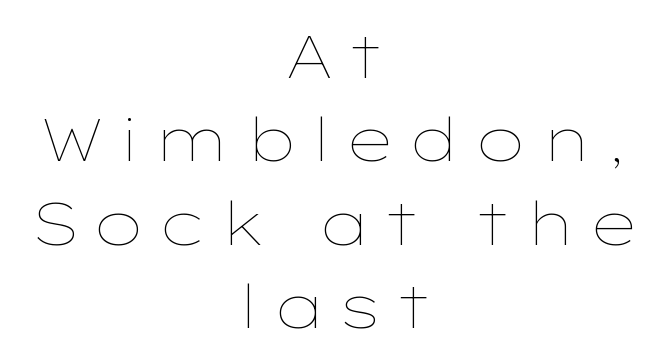
Q: Is the text bold? A: No.
Q: Is the text italic (slanted)? A: No, it is upright.
Q: Is the text underlined? A: No.
Q: How is the paragraph aligned? A: Centered.
Q: Is the spacing between letters normal or unusually wide? A: Unusually wide.
Q: Is the spacing between lines tight, normal or loose? A: Normal.
Q: Width (condensed, normal, or wide)? A: Wide.
Q: Stroke contrast? A: Low.
Q: x-height? A: Medium.
Q: Monospaced? A: No.
